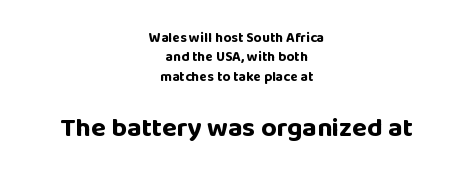
Q: Is the text bold? A: Yes.
Q: Is the text italic (slanted)? A: No, it is upright.
Q: Is the text underlined? A: No.
Q: How is the paragraph aligned? A: Centered.
Q: Is the spacing between letters normal or unusually wide? A: Normal.
Q: Is the spacing between lines tight, normal or loose? A: Normal.
Q: Which block of text is set in a larger size, the first (top) or the second (bottom)? A: The second (bottom) one.
